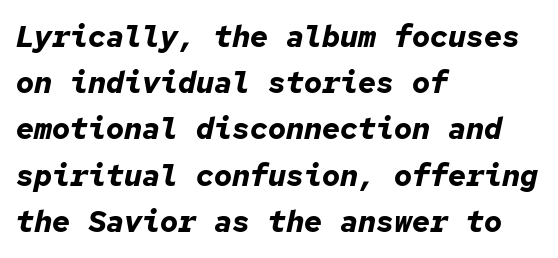
{"italic": "yes", "lean": "right", "slant_degrees": 12, "bold": "yes", "weight": "bold", "width": "normal", "stroke_contrast": "low", "x_height": "medium", "monospaced": "yes", "underline": "no", "align": "left", "line_spacing": "normal", "line_spacing_ratio": 1.54, "letter_spacing": "normal", "letter_spacing_em": 0.0, "glyph_px": 30}
